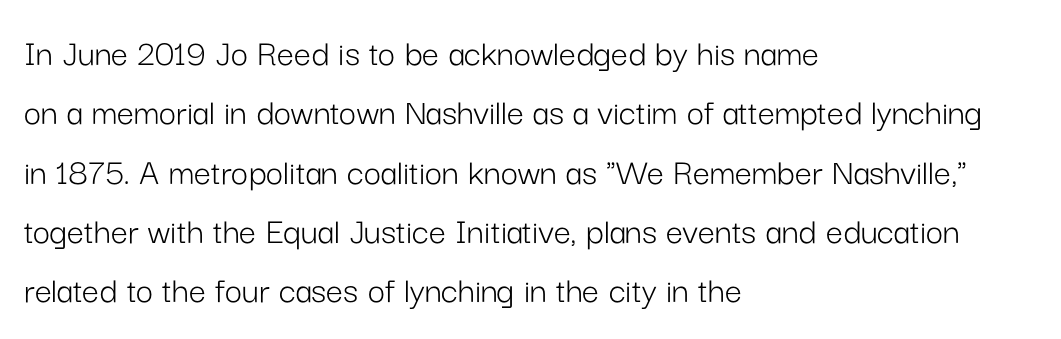
{"serif": "no", "italic": "no", "bold": "no", "weight": "light", "width": "normal", "stroke_contrast": "low", "x_height": "medium", "monospaced": "no", "underline": "no", "align": "left", "line_spacing": "normal", "line_spacing_ratio": 1.56, "letter_spacing": "normal", "letter_spacing_em": 0.0, "glyph_px": 38}
